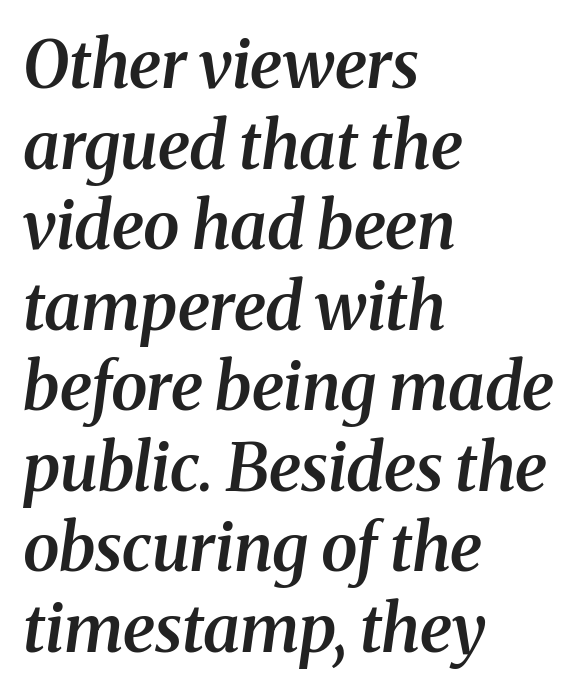
Q: Is the text bold? A: Semi-bold.
Q: Is the text italic (slanted)? A: Yes, it leans right by about 8 degrees.
Q: Is the typeface a serif or a sans-serif typeface? A: Serif.
Q: Is the text underlined? A: No.
Q: How is the paragraph aligned? A: Left-aligned.
Q: Is the spacing between letters normal or unusually wide? A: Normal.
Q: Width (condensed, normal, or wide)? A: Normal.
Q: Stroke contrast? A: Medium.
Q: x-height? A: Medium.
Q: Monospaced? A: No.
